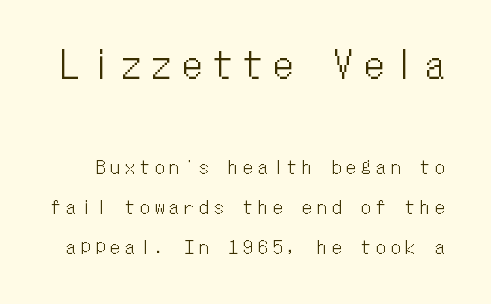
{"italic": "no", "width": "condensed", "stroke_contrast": "low", "x_height": "medium", "monospaced": "yes", "underline": "no", "line_spacing": "loose", "line_spacing_ratio": 2.23, "letter_spacing": "wide", "letter_spacing_em": 0.32, "larger_block": "first", "size_ratio": 2.06, "glyph_px": 37}
